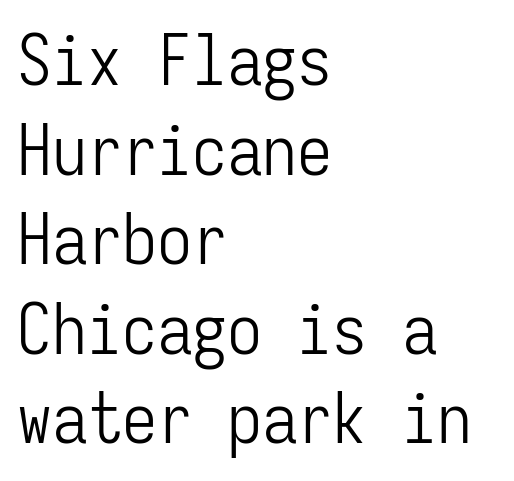
The vertical gap from one line to the next is medium. The passage shown is typed in a monospace face where columns stay perfectly aligned. Left-aligned paragraph, ragged on the right. Short note: letters normally spaced.
